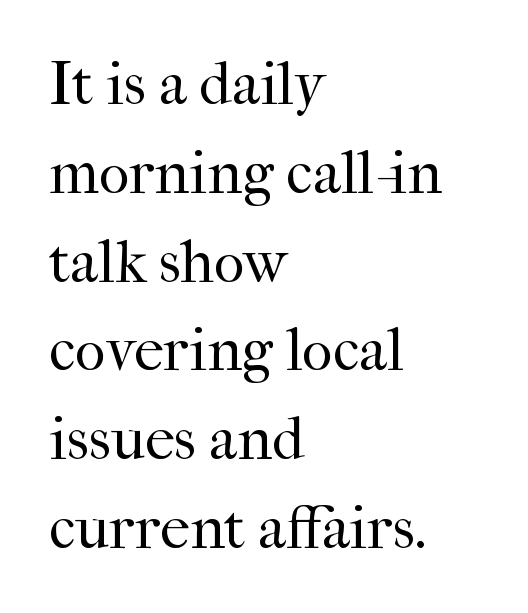
{"serif": "yes", "italic": "no", "bold": "no", "weight": "regular", "width": "normal", "stroke_contrast": "high", "x_height": "medium", "monospaced": "no", "underline": "no", "align": "left", "line_spacing": "normal", "line_spacing_ratio": 1.48, "letter_spacing": "normal", "letter_spacing_em": 0.0, "glyph_px": 60}
